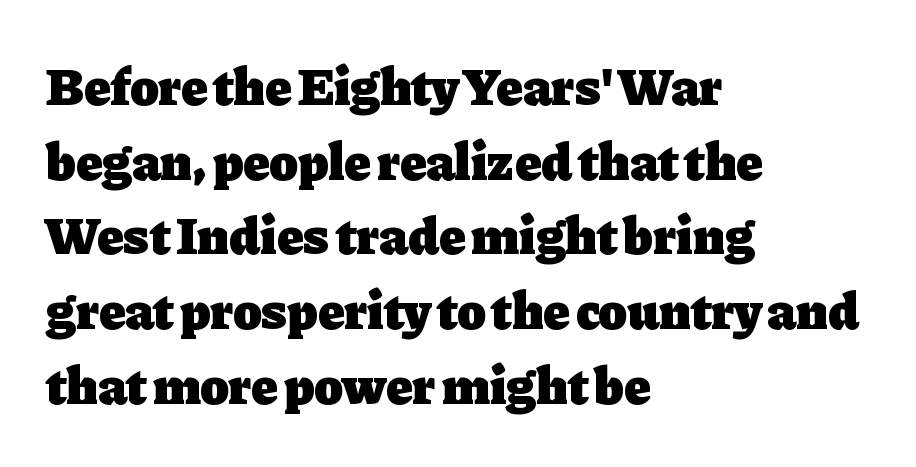
The image shows 53 px heavy serif type, upright; set left-aligned, normal line spacing (1.41x), normal letter spacing, not underlined; low stroke contrast and a medium x-height.
